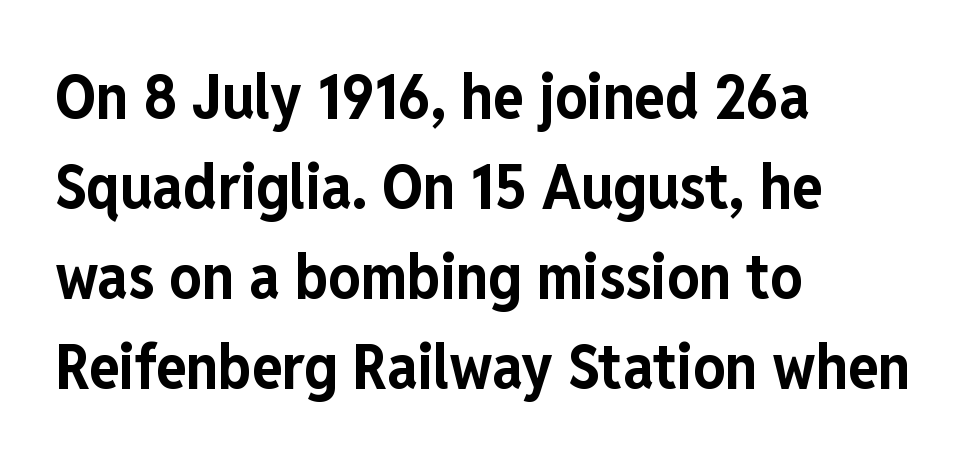
Proportional: the letters do not fall into vertical columns. The letters stand upright; this is a roman face. Observe the ordinary spacing: letters are neighbours, not strangers. Typographically, this falls in the sans-serif category. Honestly, there is no underline to notice here at all.
